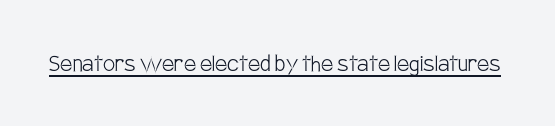
Q: Is the text bold? A: No.
Q: Is the text italic (slanted)? A: No, it is upright.
Q: Is the text underlined? A: Yes.
Q: Is the spacing between letters normal or unusually wide? A: Normal.
